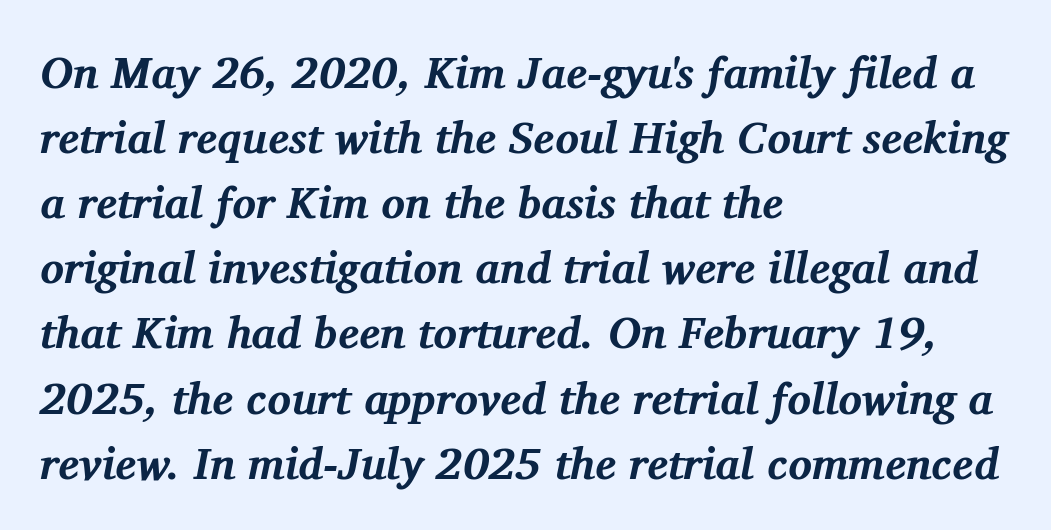
{"serif": "yes", "italic": "yes", "lean": "right", "slant_degrees": 11, "bold": "yes", "weight": "bold", "width": "normal", "stroke_contrast": "medium", "x_height": "medium", "monospaced": "no", "underline": "no", "align": "left", "line_spacing": "normal", "line_spacing_ratio": 1.48, "letter_spacing": "normal", "letter_spacing_em": 0.0, "glyph_px": 44}
